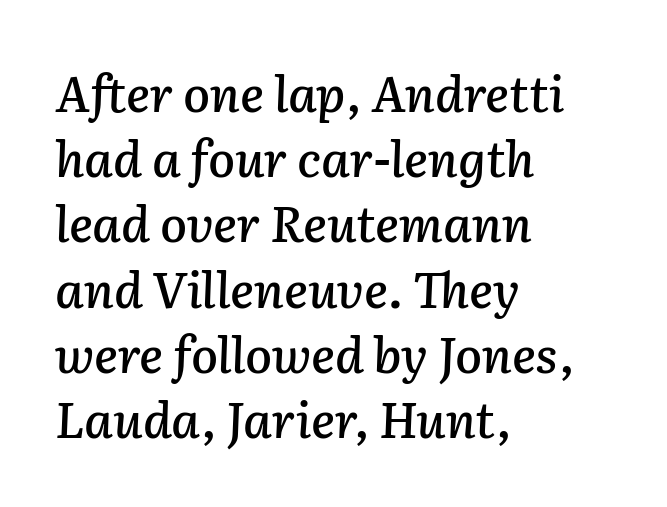
The image shows 49 px text type, italic (leaning right); set left-aligned, normal line spacing (1.33x), normal letter spacing, not underlined; low stroke contrast and a medium x-height.
